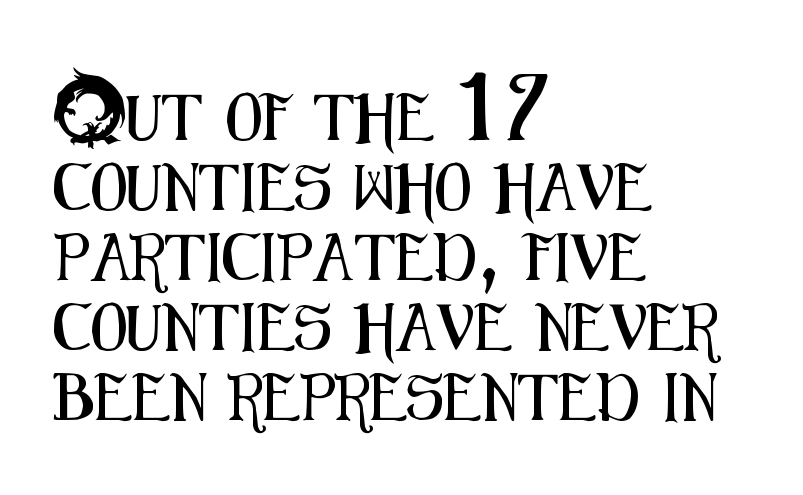
Q: Is the text italic (slanted)? A: No, it is upright.
Q: Is the typeface a serif or a sans-serif typeface? A: Sans-serif.
Q: Is the text underlined? A: No.
Q: How is the paragraph aligned? A: Left-aligned.
Q: Is the spacing between letters normal or unusually wide? A: Normal.
Q: Is the spacing between lines tight, normal or loose? A: Normal.
Q: Width (condensed, normal, or wide)? A: Condensed.
Q: Stroke contrast? A: Medium.
Q: x-height? A: Small.
Q: Monospaced? A: No.
